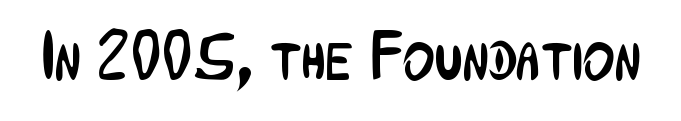
The glyphs are unaccompanied by any horizontal stroke below them. You can tell from the bare stems that sans-serif type was used. Style check: upright. Each word holds together tightly as a unit, with standard inter-letter gaps. Varying glyph widths throughout — classic text-font behaviour. Is this a heavy cut? Hardly; it is regular or lighter.
